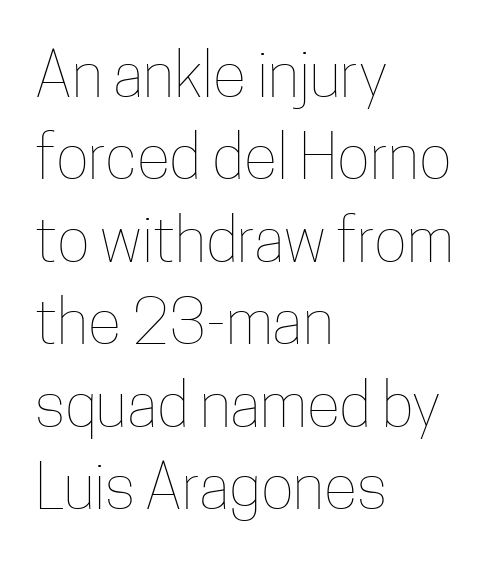
The lines are quadded left. The space directly below the letters is spotless. Spacing verdict: proportional, widths tailored to each character. Ascenders rise straight up at ninety degrees.
